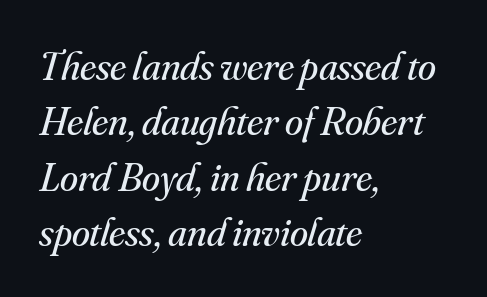
The image shows 41 px regular-weight serif type, italic (leaning right); set left-aligned, normal line spacing (1.35x), normal letter spacing, not underlined; medium stroke contrast and a small x-height.
